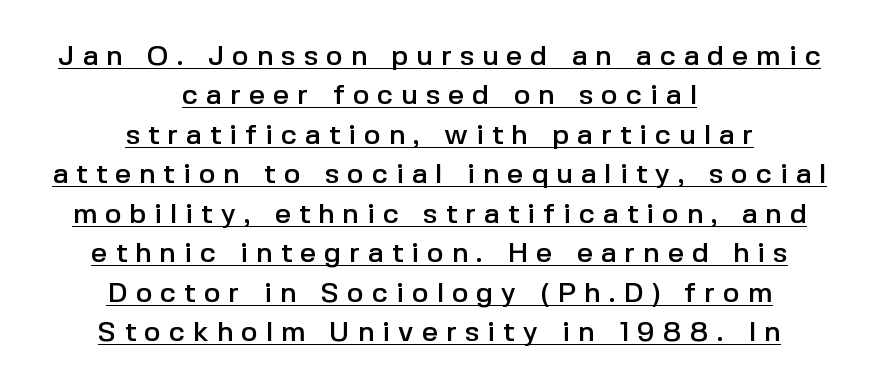
{"serif": "no", "italic": "no", "width": "normal", "x_height": "medium", "monospaced": "no", "underline": "yes", "align": "center", "line_spacing": "normal", "line_spacing_ratio": 1.41, "letter_spacing": "wide", "letter_spacing_em": 0.29, "glyph_px": 28}
